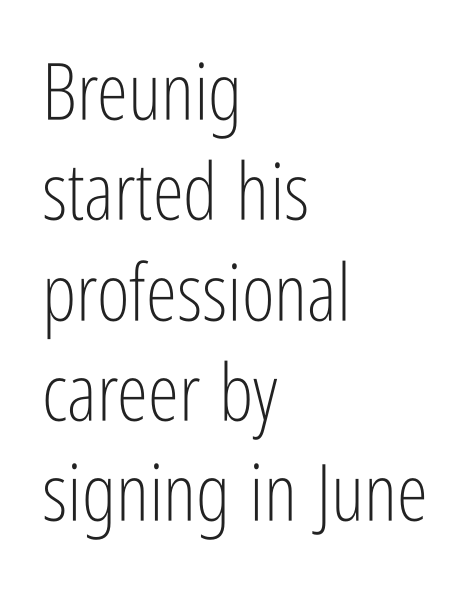
Rendered with straight, roman letterforms. The words here are not underlined. Do the characters align in a grid? No, the font is proportional. No heavy texture on the line: the type isn't bold. Visually the block forms a straight wall on the left and a jagged coastline on the right.
